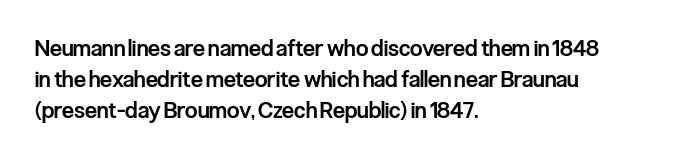
Q: Is the text bold? A: Semi-bold.
Q: Is the text italic (slanted)? A: No, it is upright.
Q: Is the text underlined? A: No.
Q: How is the paragraph aligned? A: Left-aligned.
Q: Is the spacing between letters normal or unusually wide? A: Normal.
Q: Is the spacing between lines tight, normal or loose? A: Normal.
